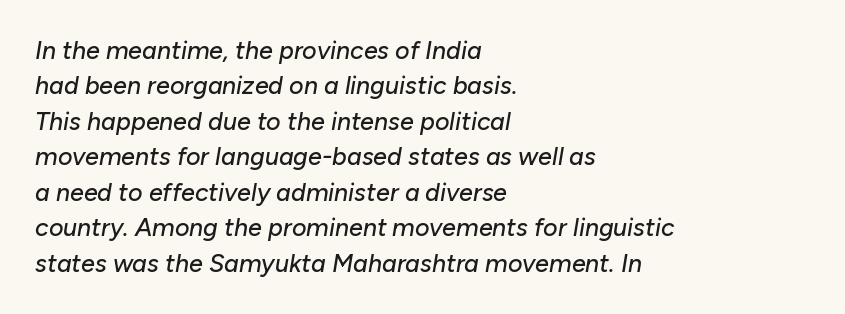
The image shows 25 px text type, italic (leaning right); set left-aligned, normal line spacing (1.42x), normal letter spacing, not underlined.
